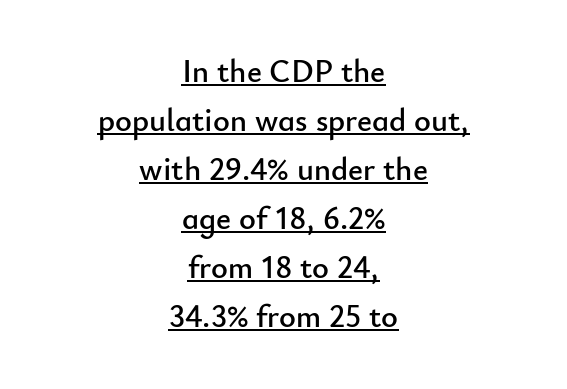
Q: Is the text italic (slanted)? A: No, it is upright.
Q: Is the typeface a serif or a sans-serif typeface? A: Sans-serif.
Q: Is the text underlined? A: Yes.
Q: How is the paragraph aligned? A: Centered.
Q: Is the spacing between letters normal or unusually wide? A: Normal.
Q: Is the spacing between lines tight, normal or loose? A: Normal.
Q: Width (condensed, normal, or wide)? A: Normal.
Q: Stroke contrast? A: Low.
Q: x-height? A: Small.
Q: Monospaced? A: No.
